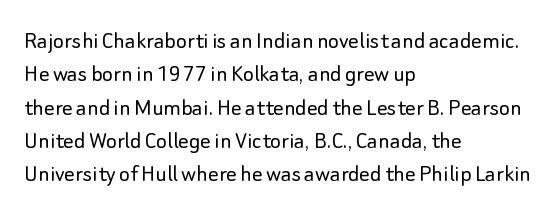
Compared with typical paragraphs, the rows here are spaced about the same. The letters stand straight up with perfectly vertical stems. Short and long lines alike share a common starting point at left. Is the stroke heavy? The answer is a plain regular-or-lighter. In terms of letterspacing, this is plain default setting. Just letters on the line, the space beneath them empty.
